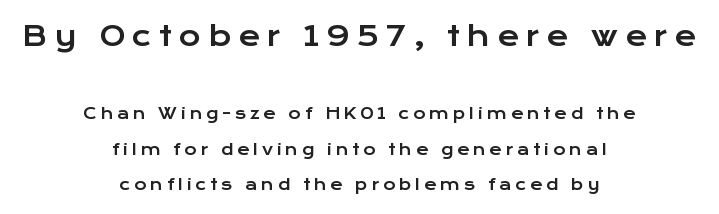
The image shows 27 px text type, upright; set centered, loose line spacing (2.36x), unusually wide letter spacing (+0.25 em), not underlined; the first (top) block is 1.8x larger.
